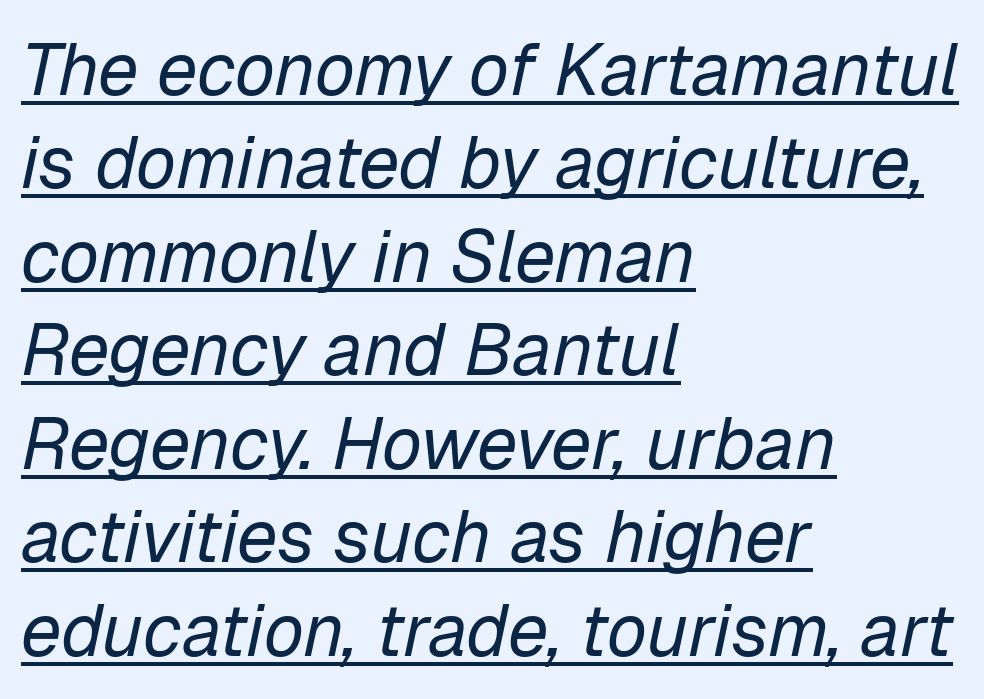
The image shows 73 px regular-weight type, italic (leaning right); set left-aligned, normal line spacing (1.28x), normal letter spacing, underlined; low stroke contrast and a medium x-height.
